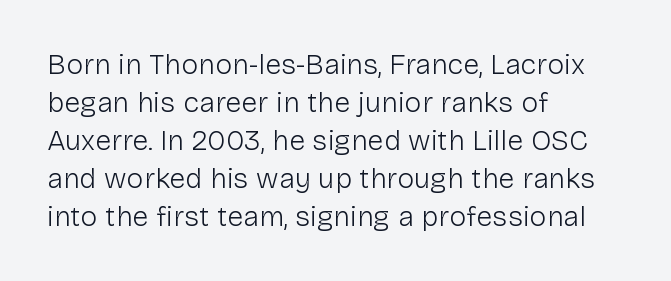
{"serif": "no", "italic": "no", "bold": "no", "weight": "light", "width": "normal", "stroke_contrast": "low", "x_height": "medium", "monospaced": "no", "underline": "no", "align": "left", "line_spacing": "normal", "line_spacing_ratio": 1.31, "letter_spacing": "normal", "letter_spacing_em": 0.0, "glyph_px": 29}
